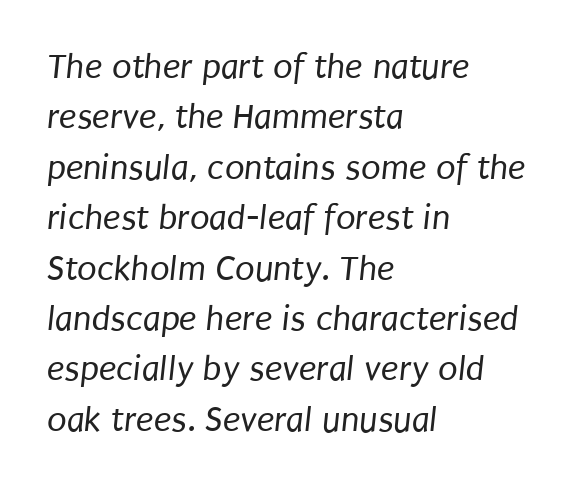
Grotesque or geometric, the face here clearly has no serifs. Think standard paragraph weight, or any step lighter than that. The setting favours the left margin, as ordinary paragraphs usually do. Each letter keeps its own natural width here, so spacing adapts to shape.
